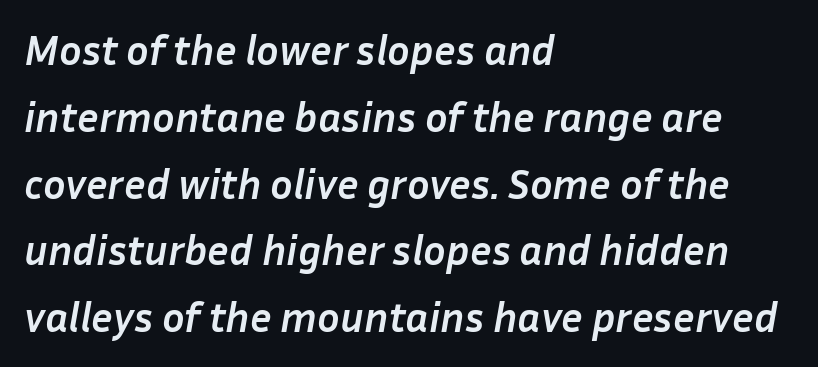
The image shows 42 px semibold type, italic (leaning right); set left-aligned, normal line spacing (1.59x), normal letter spacing, not underlined; low stroke contrast and a medium x-height.
